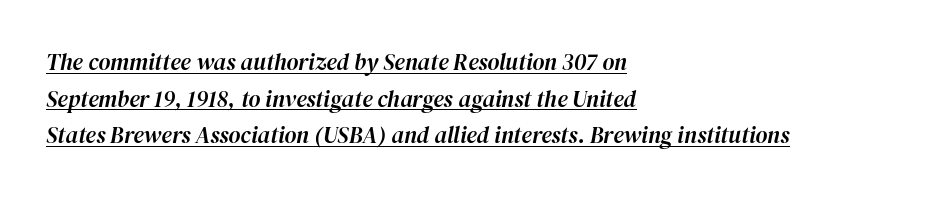
Q: Is the text italic (slanted)? A: Yes, it leans right by about 12 degrees.
Q: Is the text underlined? A: Yes.
Q: How is the paragraph aligned? A: Left-aligned.
Q: Is the spacing between letters normal or unusually wide? A: Normal.
Q: Is the spacing between lines tight, normal or loose? A: Normal.
